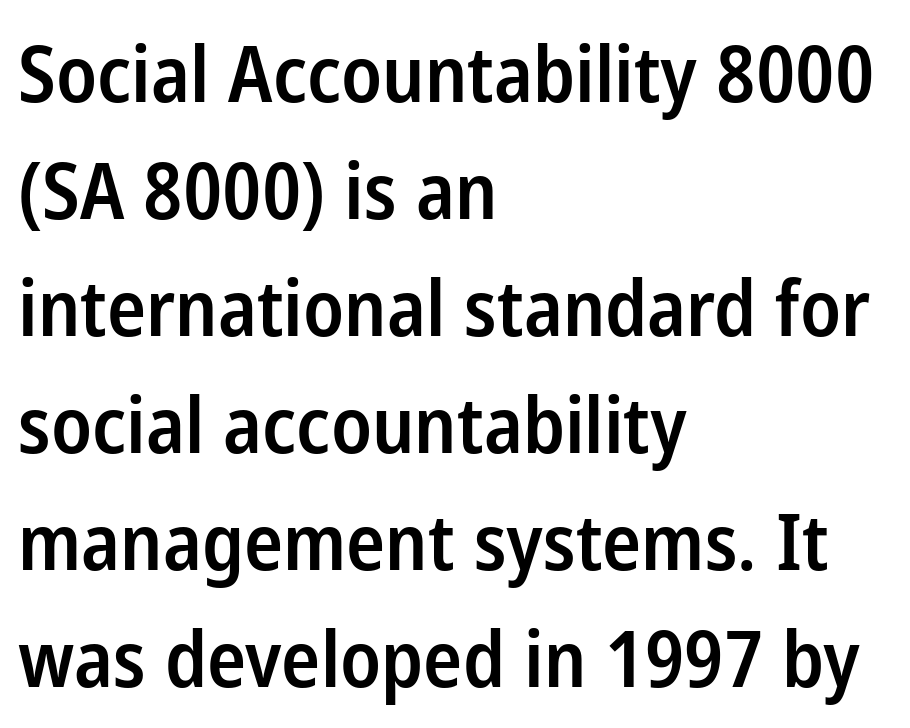
{"serif": "no", "italic": "no", "bold": "semi", "weight": "semibold", "width": "condensed", "stroke_contrast": "low", "x_height": "medium", "monospaced": "no", "underline": "no", "align": "left", "line_spacing": "normal", "line_spacing_ratio": 1.5, "letter_spacing": "normal", "letter_spacing_em": 0.0, "glyph_px": 78}
